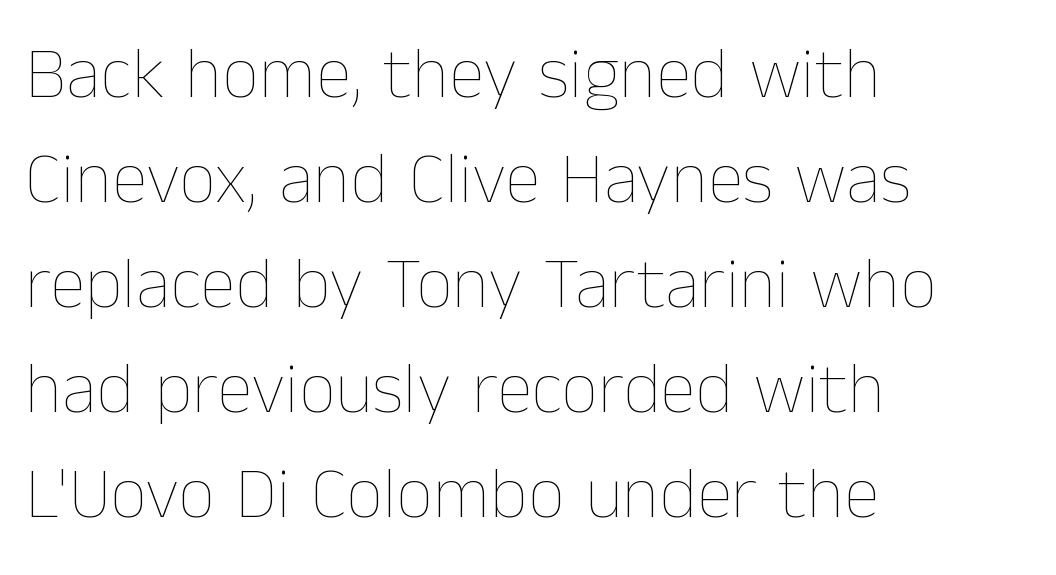
{"italic": "no", "bold": "no", "weight": "thin", "width": "normal", "stroke_contrast": "low", "x_height": "medium", "monospaced": "no", "underline": "no", "align": "left", "line_spacing": "normal", "line_spacing_ratio": 1.44, "letter_spacing": "normal", "letter_spacing_em": 0.0, "glyph_px": 73}
